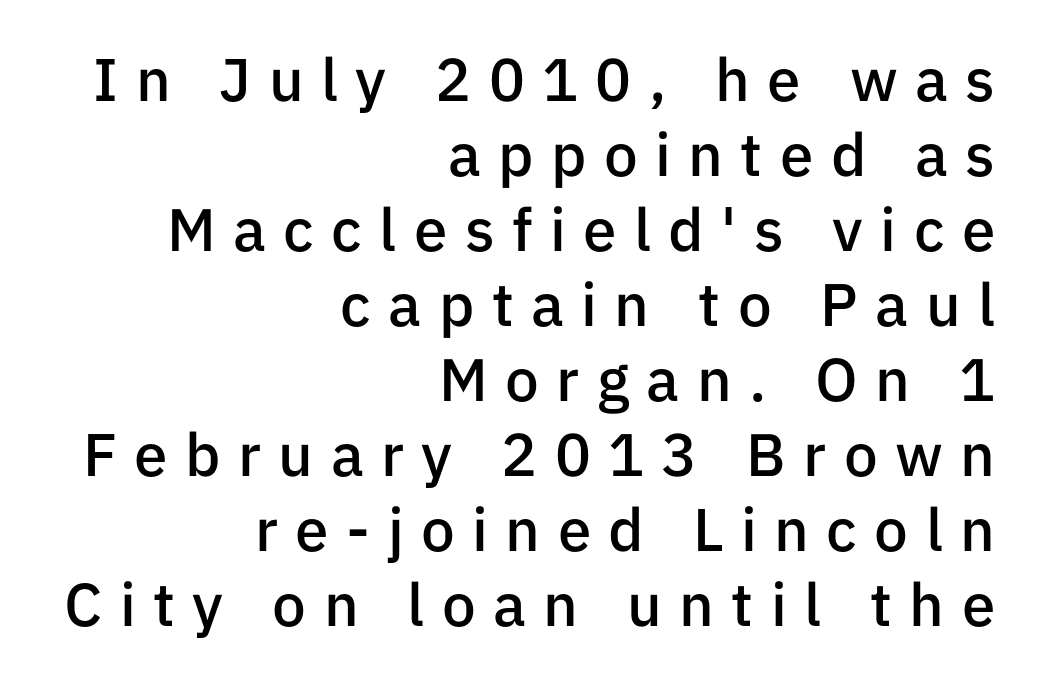
Compared with typical paragraphs, the rows here are spaced about the same. Horizontal alignment here is rightward, an uncommon choice for prose. The strip under each line holds only bare page. Proportional: the letters do not fall into vertical columns.
